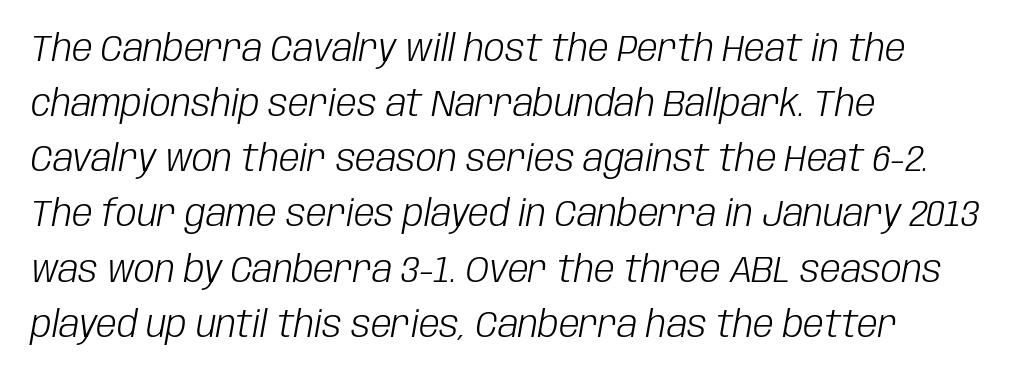
Type without underlining. The face used here is rendered with its standard letterfit. Each letter keeps its own natural width here, so spacing adapts to shape. This reads as an unemphasized weight, regular at the heaviest. Observe the lean: these are italic letterforms.
